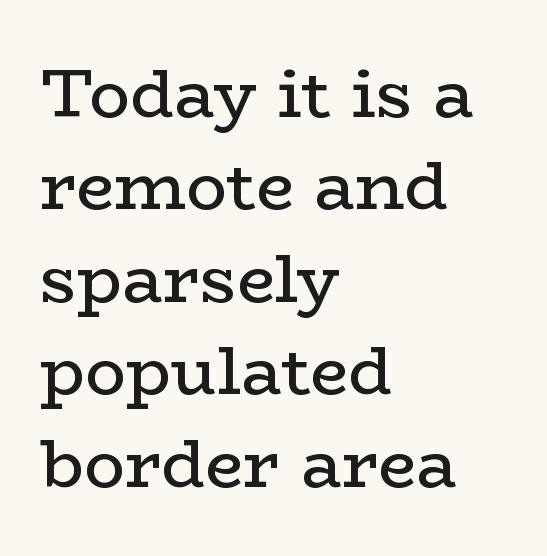
{"serif": "yes", "italic": "no", "bold": "no", "weight": "regular", "width": "wide", "stroke_contrast": "low", "x_height": "medium", "monospaced": "no", "underline": "no", "align": "left", "line_spacing": "normal", "line_spacing_ratio": 1.36, "letter_spacing": "normal", "letter_spacing_em": 0.0, "glyph_px": 68}
